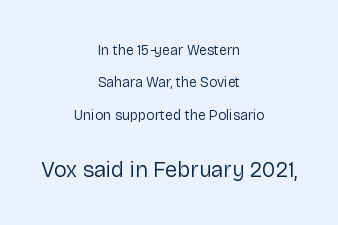
Visually, the bottom section dominates because its glyphs are scaled up. Line starts and ends both wander, symmetrically. The gap between lines stays unmarked. The typeface has the unassuming heft of standard copy or less. How would I describe the line gaps? Wide and relaxed. Look at the tracking — it's just the regular setting, nothing added.
